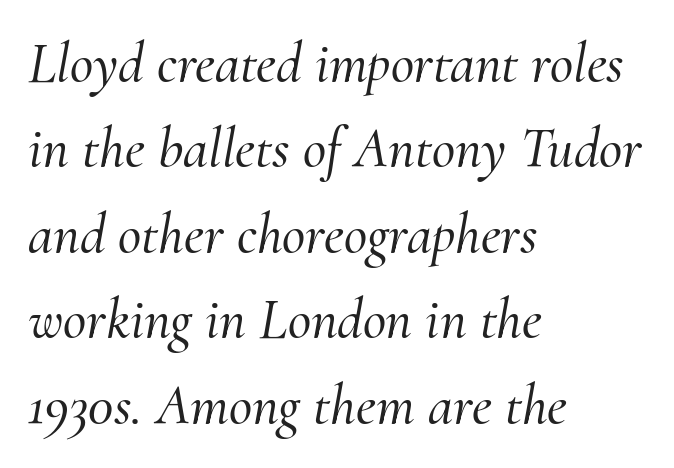
Inter-character spacing is left at the font's built-in metrics. The letters are slanted; this is an italic face. The type family on display is of the serif kind. Unmarked baselines from the first word to the last.
